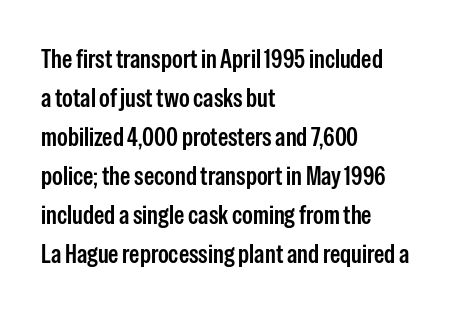
{"italic": "no", "bold": "semi", "underline": "no", "align": "left", "line_spacing": "normal", "line_spacing_ratio": 1.5, "letter_spacing": "normal", "letter_spacing_em": 0.0, "glyph_px": 26}
